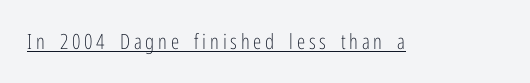
No extra ink here — the face is not bold. The rendered words wear a rule along their underside. Quick note: not italic, upright.
